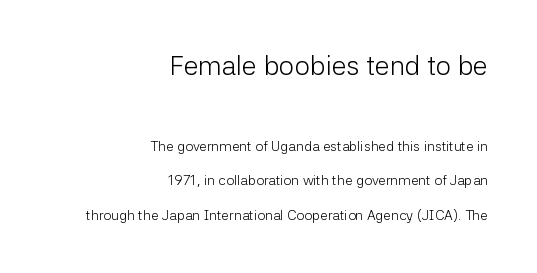
{"italic": "no", "bold": "no", "underline": "no", "align": "right", "line_spacing": "loose", "line_spacing_ratio": 2.46, "letter_spacing": "normal", "letter_spacing_em": 0.0, "larger_block": "first", "size_ratio": 1.93, "glyph_px": 27}
